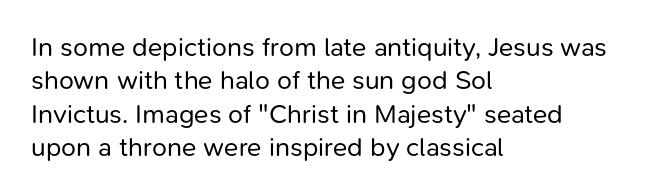
{"italic": "no", "bold": "no", "underline": "no", "align": "left", "line_spacing_ratio": 1.24, "letter_spacing": "normal", "letter_spacing_em": 0.0, "glyph_px": 27}
